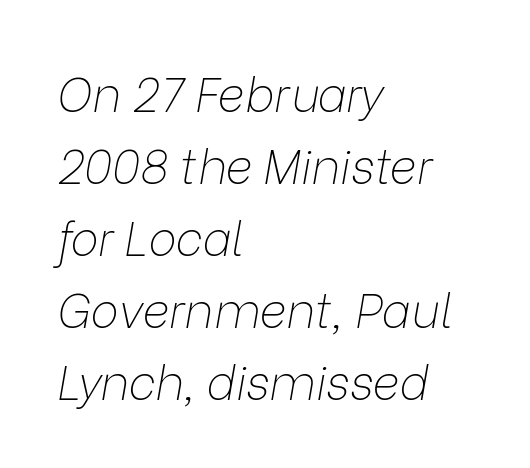
Think of a printed novel: that variable character pitch is what you see here. The font is comparable to plain body text, perhaps lighter. This rendering uses left alignment, leaving the right contour irregular. One glance says typical: line gaps are just what's usual.
